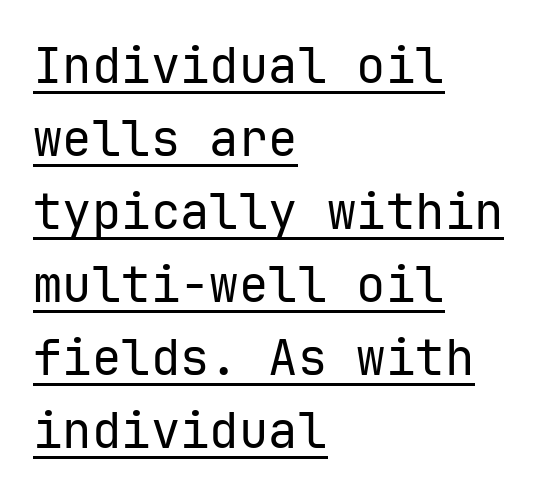
Q: Is the text bold? A: No.
Q: Is the text italic (slanted)? A: No, it is upright.
Q: Is the typeface a serif or a sans-serif typeface? A: Sans-serif.
Q: Is the text underlined? A: Yes.
Q: How is the paragraph aligned? A: Left-aligned.
Q: Is the spacing between letters normal or unusually wide? A: Normal.
Q: Is the spacing between lines tight, normal or loose? A: Normal.
Q: Width (condensed, normal, or wide)? A: Normal.
Q: Stroke contrast? A: Low.
Q: x-height? A: Medium.
Q: Monospaced? A: Yes.
